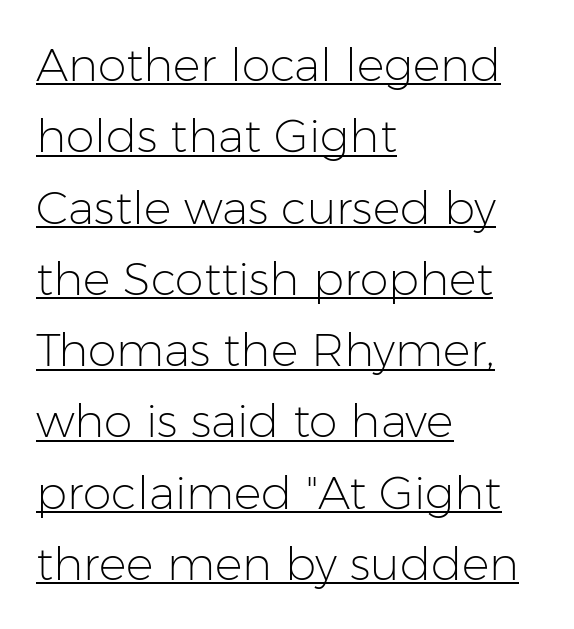
The image shows 46 px light sans-serif type, upright; set left-aligned, normal line spacing (1.55x), normal letter spacing, underlined; low stroke contrast and a medium x-height.
